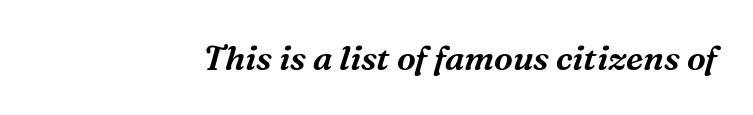
The image shows 34 px serif type, italic (leaning right); set normal letter spacing, not underlined; medium stroke contrast and a medium x-height.
